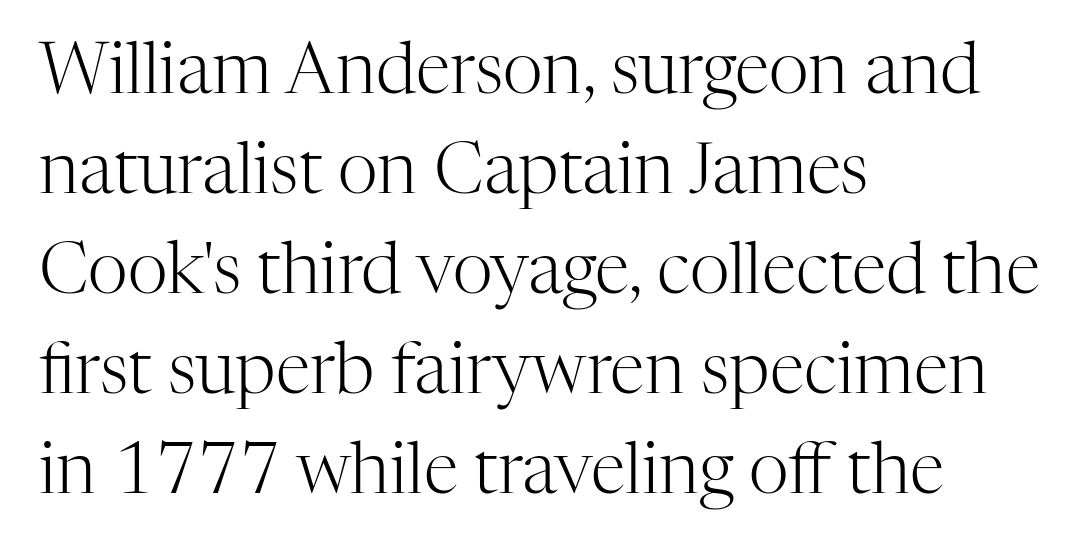
Q: Is the text bold? A: No.
Q: Is the text italic (slanted)? A: No, it is upright.
Q: Is the typeface a serif or a sans-serif typeface? A: Serif.
Q: Is the text underlined? A: No.
Q: How is the paragraph aligned? A: Left-aligned.
Q: Is the spacing between letters normal or unusually wide? A: Normal.
Q: Is the spacing between lines tight, normal or loose? A: Normal.
Q: Width (condensed, normal, or wide)? A: Normal.
Q: Stroke contrast? A: High.
Q: x-height? A: Medium.
Q: Monospaced? A: No.
